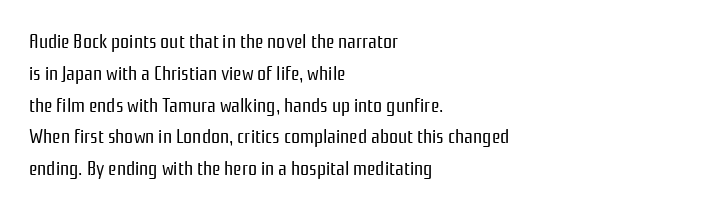
The image shows 20 px text type, upright; set left-aligned, normal line spacing (1.59x), normal letter spacing, not underlined.
